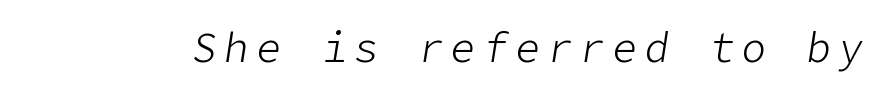
Think standard paragraph weight, or any step lighter than that. The space beneath each line is pristine and unruled. Italic: yes, the glyphs are oblique.
